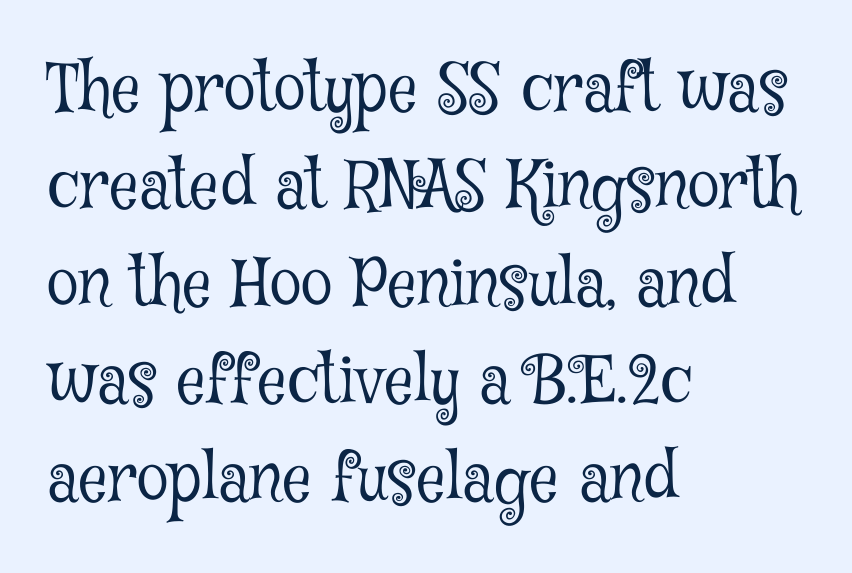
The image shows 65 px light, condensed serif type, upright; set left-aligned, normal line spacing (1.5x), normal letter spacing, not underlined; low stroke contrast and a medium x-height.
